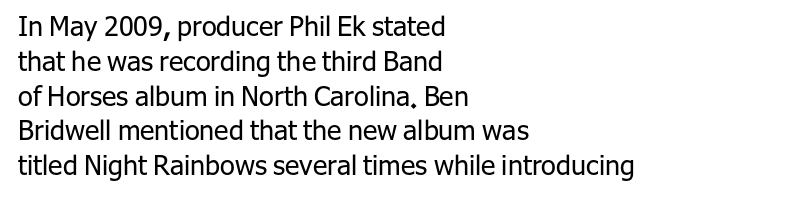
{"italic": "no", "bold": "no", "underline": "no", "align": "left", "line_spacing": "normal", "line_spacing_ratio": 1.29, "letter_spacing": "normal", "letter_spacing_em": 0.0, "glyph_px": 27}
